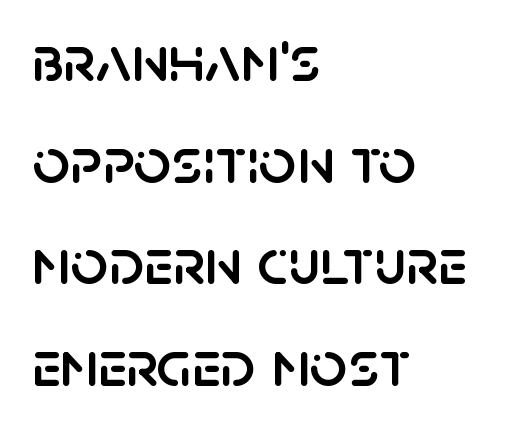
The baseline area is clear. Standard letterfit; no display-style spreading of the glyphs. Here the designer chose a conventional face with non-uniform glyph widths. The lettering holds an erect, upright posture throughout. No feet cap the strokes, marking this as sans-serif type. A typesetter would call this leading conventional body-copy spacing.
